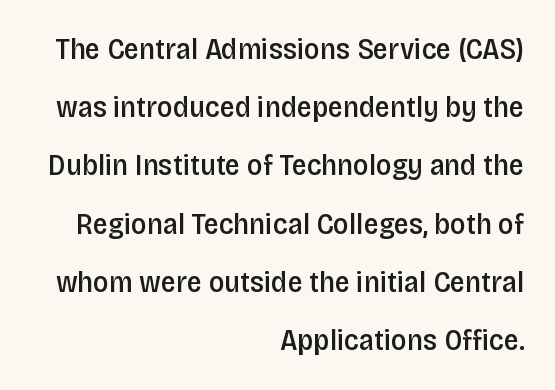
The image shows 30 px semibold, condensed sans-serif type, upright; set right-aligned, loose line spacing (1.94x), normal letter spacing, not underlined; low stroke contrast and a large x-height.
